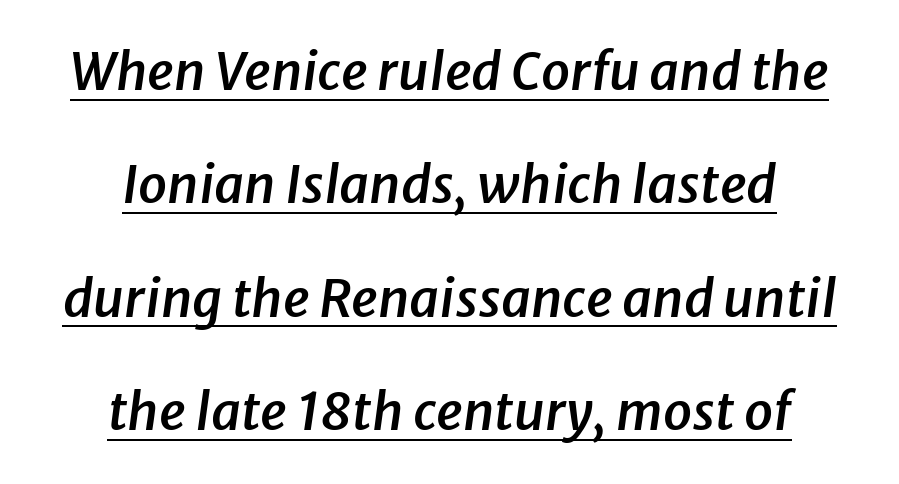
The image shows 52 px semibold type, italic (leaning right); set centered, loose line spacing (2.18x), normal letter spacing, underlined; low stroke contrast and a medium x-height.
